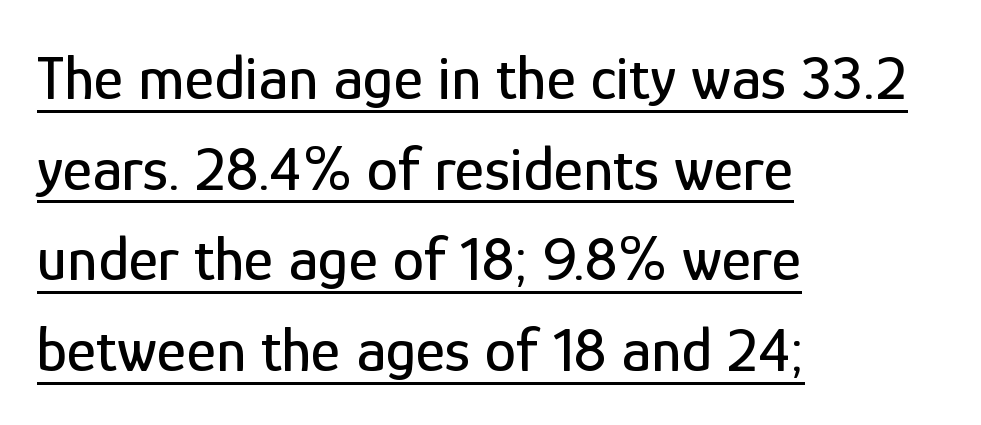
{"serif": "no", "italic": "no", "width": "condensed", "stroke_contrast": "low", "x_height": "medium", "monospaced": "no", "underline": "yes", "align": "left", "line_spacing": "normal", "line_spacing_ratio": 1.44, "letter_spacing": "normal", "letter_spacing_em": 0.0, "glyph_px": 63}
